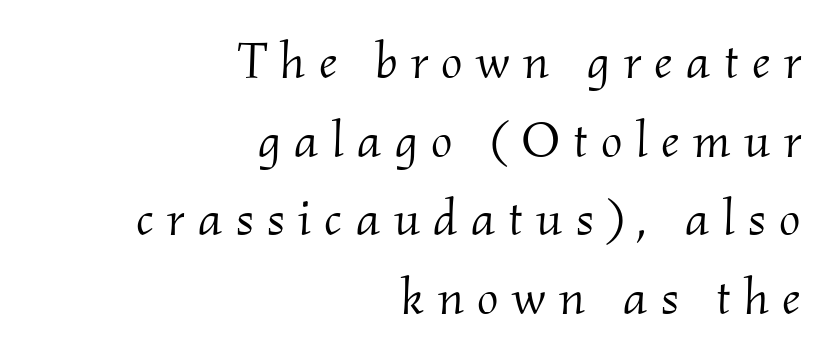
{"serif": "yes", "italic": "yes", "lean": "right", "slant_degrees": 2, "bold": "no", "weight": "light", "width": "normal", "stroke_contrast": "medium", "x_height": "small", "monospaced": "no", "underline": "no", "align": "right", "line_spacing": "normal", "line_spacing_ratio": 1.54, "letter_spacing": "wide", "letter_spacing_em": 0.26, "glyph_px": 51}
